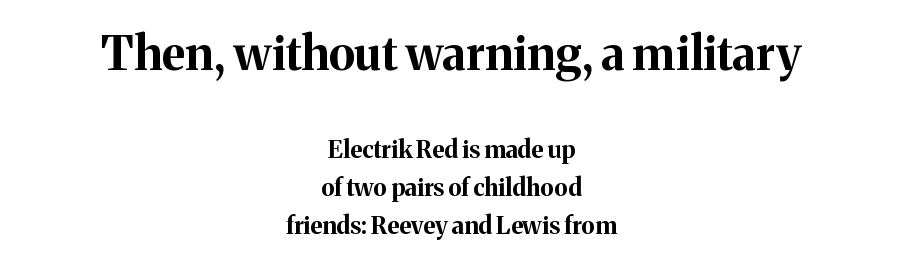
{"serif": "yes", "italic": "no", "bold": "yes", "weight": "bold", "width": "normal", "stroke_contrast": "medium", "x_height": "medium", "monospaced": "no", "underline": "no", "align": "center", "line_spacing": "normal", "line_spacing_ratio": 1.57, "letter_spacing": "normal", "letter_spacing_em": 0.0, "larger_block": "first", "size_ratio": 1.96, "glyph_px": 47}
